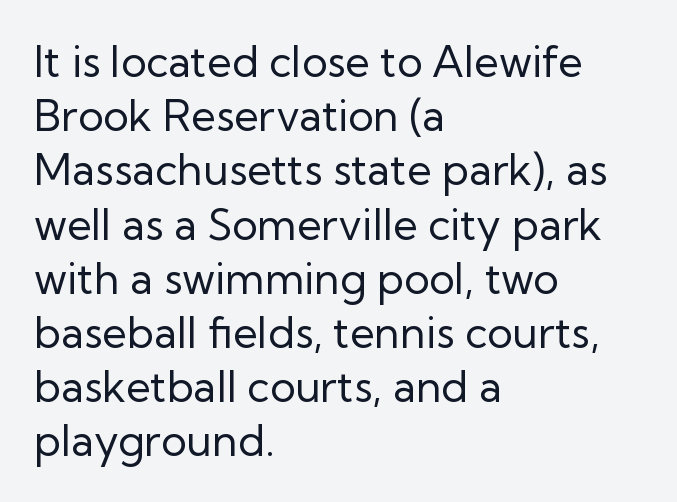
Q: Is the text bold? A: No.
Q: Is the text italic (slanted)? A: No, it is upright.
Q: Is the typeface a serif or a sans-serif typeface? A: Sans-serif.
Q: Is the text underlined? A: No.
Q: How is the paragraph aligned? A: Left-aligned.
Q: Is the spacing between letters normal or unusually wide? A: Normal.
Q: Is the spacing between lines tight, normal or loose? A: Normal.
Q: Width (condensed, normal, or wide)? A: Normal.
Q: Stroke contrast? A: Low.
Q: x-height? A: Medium.
Q: Monospaced? A: No.
